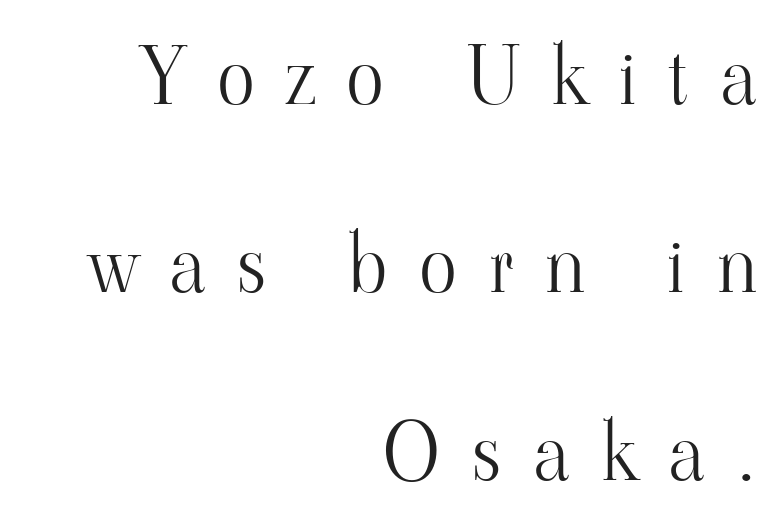
{"serif": "yes", "italic": "no", "bold": "no", "weight": "light", "width": "normal", "stroke_contrast": "high", "x_height": "small", "monospaced": "no", "underline": "no", "align": "right", "line_spacing": "loose", "line_spacing_ratio": 2.38, "letter_spacing": "wide", "letter_spacing_em": 0.4, "glyph_px": 79}
